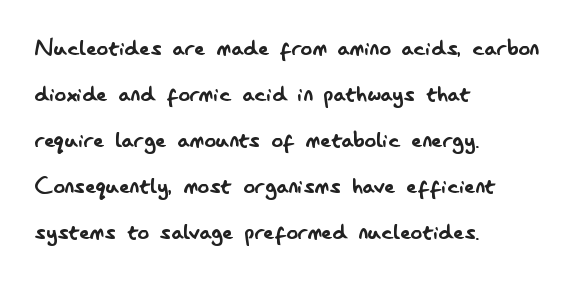
The image shows 29 px regular-weight, condensed sans-serif type, upright; set left-aligned, normal line spacing (1.59x), normal letter spacing, not underlined; low stroke contrast and a small x-height.
